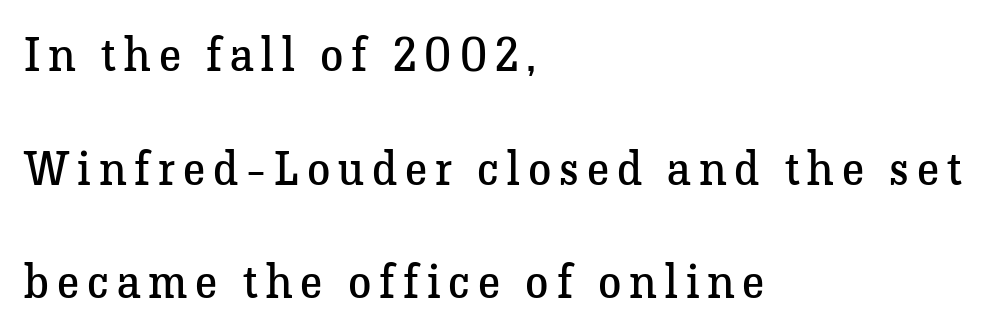
Q: Is the text bold? A: No.
Q: Is the text italic (slanted)? A: No, it is upright.
Q: Is the typeface a serif or a sans-serif typeface? A: Serif.
Q: Is the text underlined? A: No.
Q: How is the paragraph aligned? A: Left-aligned.
Q: Is the spacing between lines tight, normal or loose? A: Loose.
Q: Width (condensed, normal, or wide)? A: Normal.
Q: Stroke contrast? A: Low.
Q: x-height? A: Medium.
Q: Monospaced? A: No.
